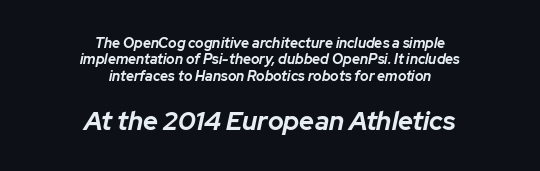
The image shows 26 px bold type, italic (leaning right); set centered, line spacing 1.17x, normal letter spacing, not underlined; the second (bottom) block is 1.86x larger.
